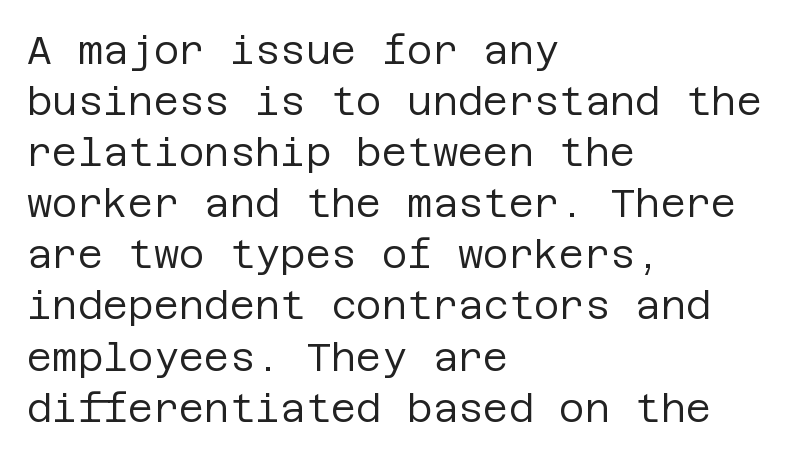
Q: Is the text bold? A: No.
Q: Is the text italic (slanted)? A: No, it is upright.
Q: Is the typeface a serif or a sans-serif typeface? A: Sans-serif.
Q: Is the text underlined? A: No.
Q: How is the paragraph aligned? A: Left-aligned.
Q: Is the spacing between letters normal or unusually wide? A: Normal.
Q: Is the spacing between lines tight, normal or loose? A: Normal.
Q: Width (condensed, normal, or wide)? A: Normal.
Q: Stroke contrast? A: Low.
Q: x-height? A: Large.
